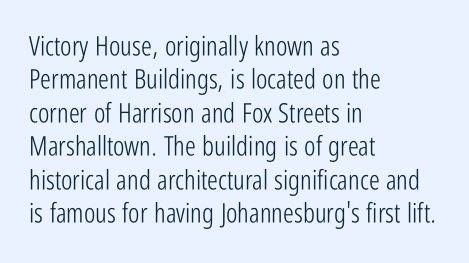
Q: Is the text bold? A: No.
Q: Is the text italic (slanted)? A: No, it is upright.
Q: Is the text underlined? A: No.
Q: How is the paragraph aligned? A: Left-aligned.
Q: Is the spacing between letters normal or unusually wide? A: Normal.
